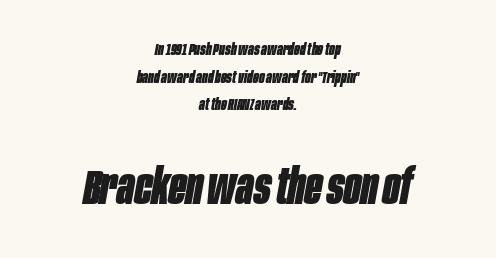
The image shows 50 px bold, condensed type, italic (leaning right); set centered, normal line spacing (1.63x), normal letter spacing, not underlined; the second (bottom) block is 2.94x larger; low stroke contrast and a large x-height.
